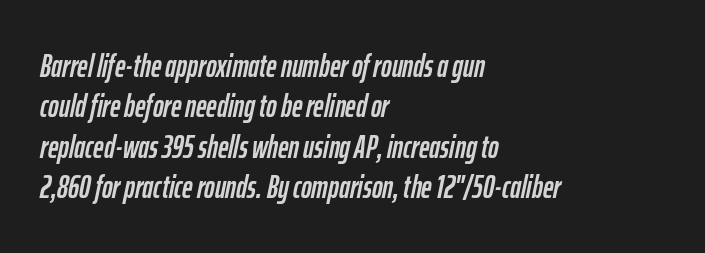
The image shows 32 px condensed type, italic (leaning right); set left-aligned, normal line spacing (1.26x), normal letter spacing, not underlined; low stroke contrast and a medium x-height.
